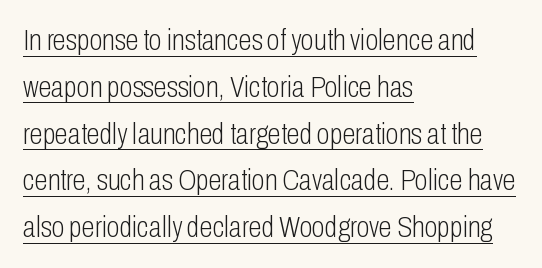
Letters have the restrained weight of plain body copy at most. You can tell it's not italic because the verticals are truly vertical. Spacing verdict: proportional, widths tailored to each character. Are there feet on the stems? There aren't — it's a sans. Look at the tracking — it's just the regular setting, nothing added. Successive baselines arrive at the customary interval.
